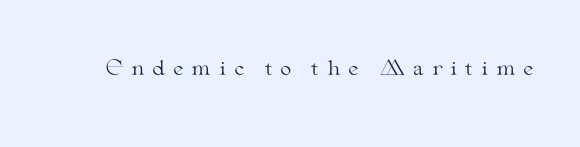
The image shows 20 px text type, upright; set unusually wide letter spacing (+0.37 em), not underlined.
